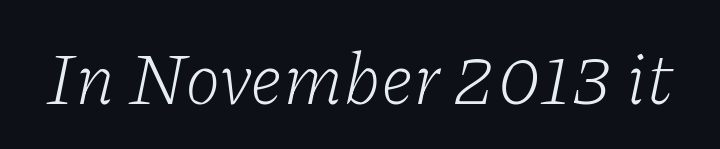
Q: Is the text bold? A: No.
Q: Is the text italic (slanted)? A: Yes, it leans right by about 11 degrees.
Q: Is the typeface a serif or a sans-serif typeface? A: Serif.
Q: Is the text underlined? A: No.
Q: Is the spacing between letters normal or unusually wide? A: Normal.
Q: Width (condensed, normal, or wide)? A: Normal.
Q: Stroke contrast? A: Low.
Q: x-height? A: Medium.
Q: Monospaced? A: No.
